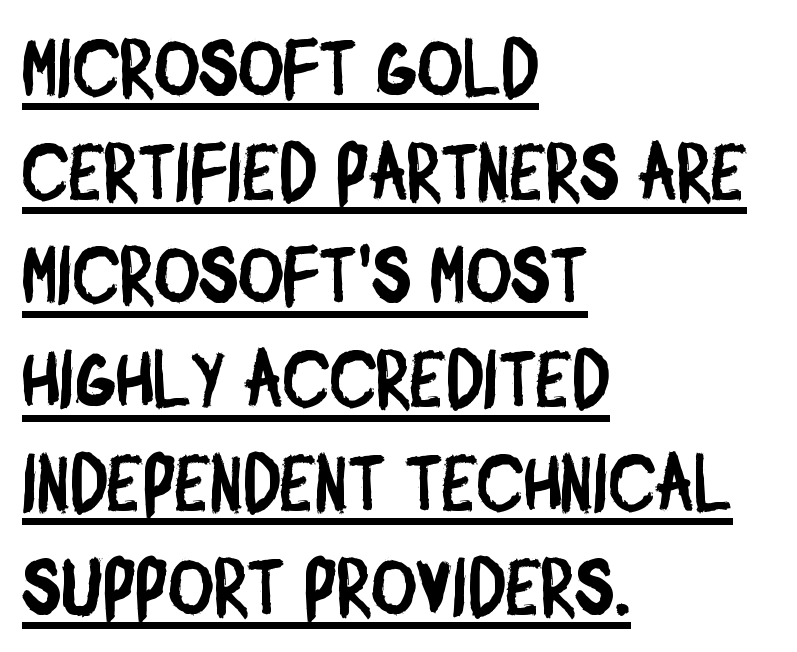
Q: Is the typeface a serif or a sans-serif typeface? A: Sans-serif.
Q: Is the text underlined? A: Yes.
Q: How is the paragraph aligned? A: Left-aligned.
Q: Is the spacing between letters normal or unusually wide? A: Normal.
Q: Is the spacing between lines tight, normal or loose? A: Normal.
Q: Width (condensed, normal, or wide)? A: Condensed.
Q: Stroke contrast? A: Low.
Q: x-height? A: Large.
Q: Monospaced? A: No.
